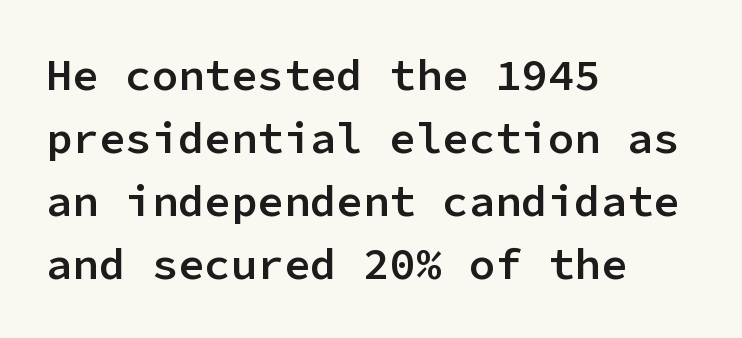
{"serif": "no", "italic": "no", "bold": "semi", "weight": "semibold", "width": "normal", "stroke_contrast": "low", "x_height": "medium", "monospaced": "yes", "underline": "no", "align": "left", "line_spacing": "normal", "line_spacing_ratio": 1.43, "letter_spacing": "normal", "letter_spacing_em": 0.0, "glyph_px": 44}
